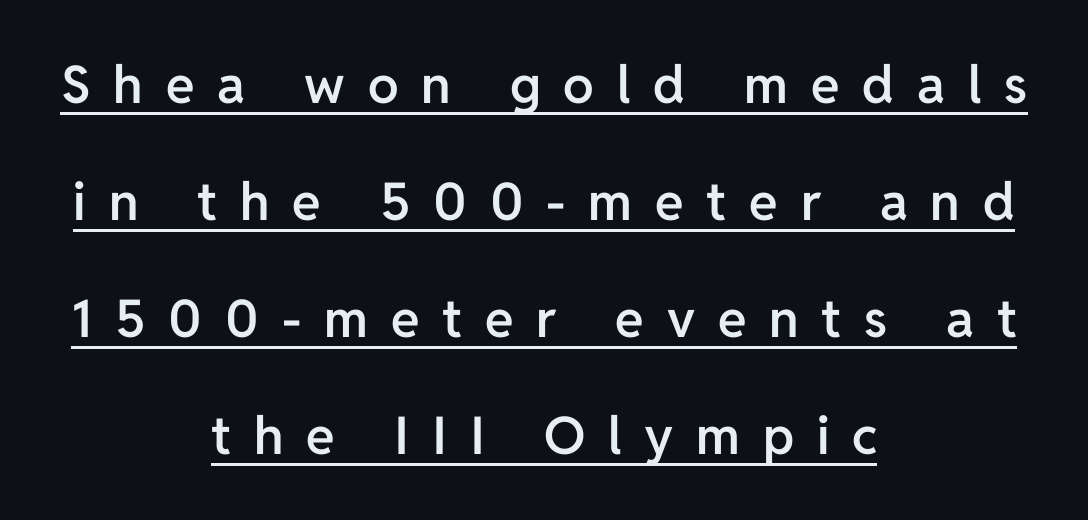
{"serif": "no", "italic": "no", "bold": "semi", "weight": "semibold", "width": "normal", "stroke_contrast": "low", "x_height": "medium", "monospaced": "no", "underline": "yes", "align": "center", "line_spacing": "loose", "line_spacing_ratio": 2.25, "letter_spacing": "wide", "letter_spacing_em": 0.44, "glyph_px": 52}
